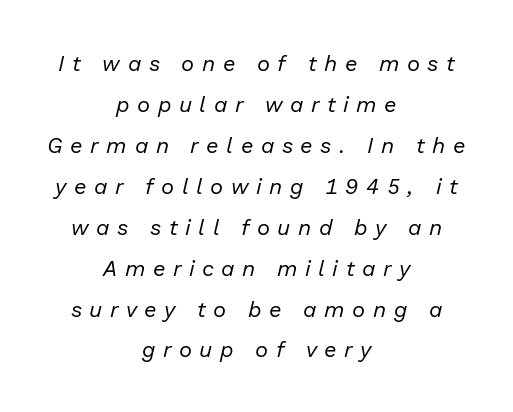
Q: Is the text bold? A: No.
Q: Is the text italic (slanted)? A: Yes, it leans right by about 13 degrees.
Q: Is the text underlined? A: No.
Q: How is the paragraph aligned? A: Centered.
Q: Is the spacing between letters normal or unusually wide? A: Unusually wide.
